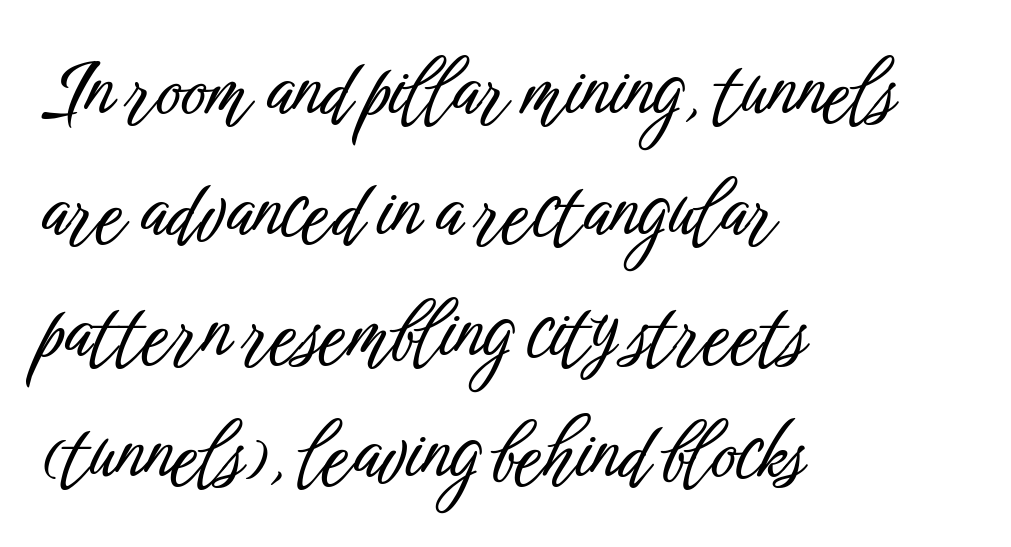
{"serif": "no", "width": "condensed", "stroke_contrast": "low", "x_height": "medium", "monospaced": "no", "underline": "no", "align": "left", "line_spacing": "normal", "line_spacing_ratio": 1.57, "letter_spacing": "normal", "letter_spacing_em": 0.0, "glyph_px": 77}
